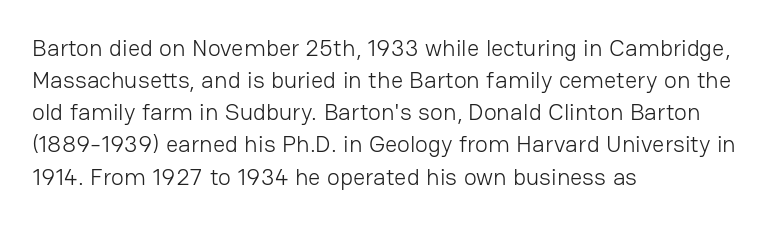
{"italic": "no", "bold": "no", "underline": "no", "align": "left", "line_spacing": "normal", "line_spacing_ratio": 1.34, "letter_spacing": "normal", "letter_spacing_em": 0.0, "glyph_px": 24}
